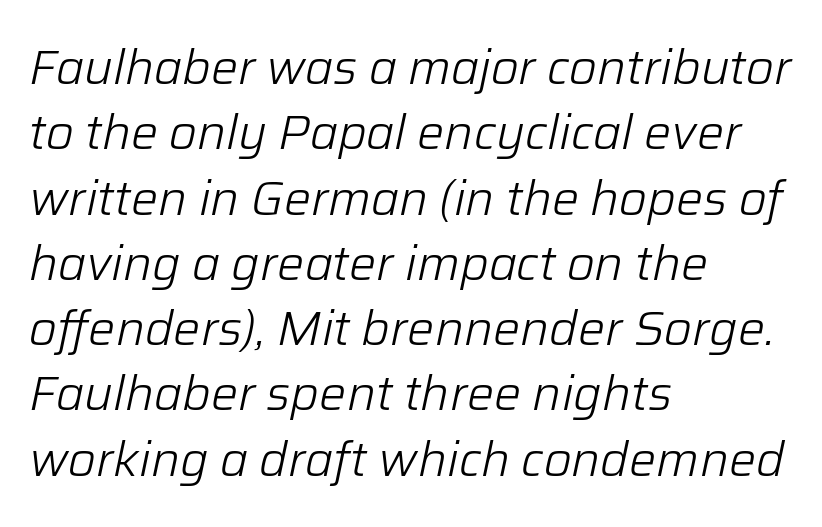
{"italic": "yes", "lean": "right", "slant_degrees": 12, "bold": "no", "weight": "light", "width": "normal", "stroke_contrast": "low", "x_height": "medium", "monospaced": "no", "underline": "no", "align": "left", "line_spacing": "normal", "line_spacing_ratio": 1.36, "letter_spacing": "normal", "letter_spacing_em": 0.0, "glyph_px": 48}
